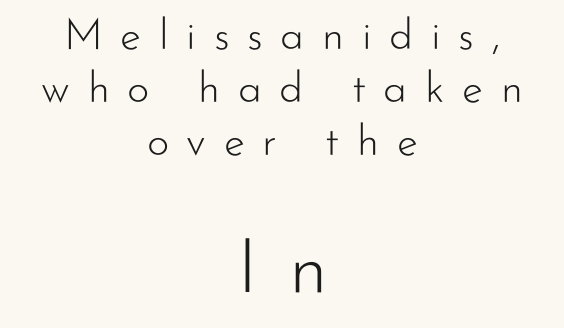
Characters remain perfectly vertical along every line. A typesetter would call this proportional, since set widths differ per character. What kind of face is this? One without serifs — a sans. Horizontally, the lines are justified to the midpoint only. These lines have a slow, spaced-out rhythm from letter to letter. The glyphs are unaccompanied by any horizontal stroke below them.
